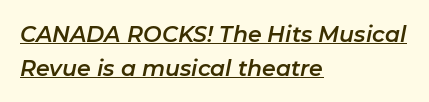
The image shows 22 px text type, italic (leaning right); set left-aligned, normal line spacing (1.54x), normal letter spacing, underlined.
